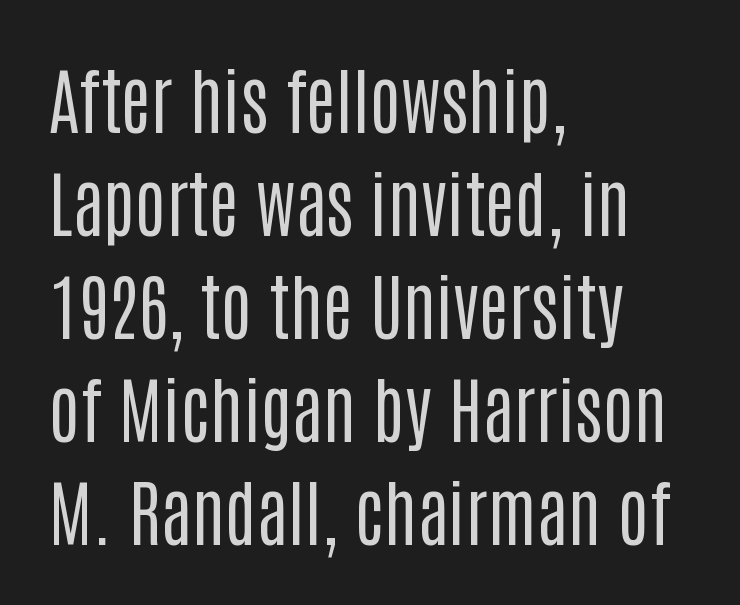
{"serif": "no", "italic": "no", "bold": "no", "weight": "regular", "width": "condensed", "stroke_contrast": "low", "x_height": "large", "monospaced": "no", "underline": "no", "align": "left", "line_spacing": "normal", "line_spacing_ratio": 1.43, "letter_spacing": "normal", "letter_spacing_em": 0.0, "glyph_px": 72}
